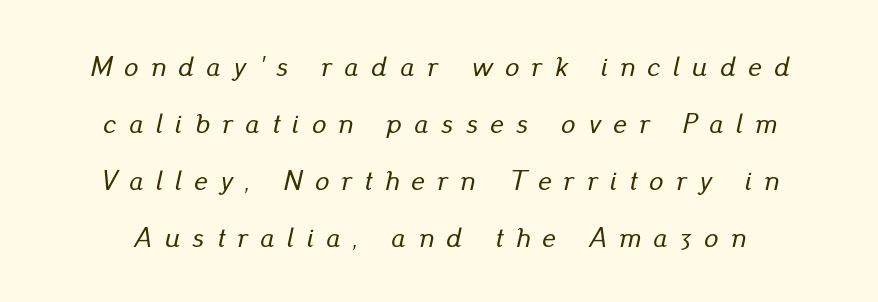
{"italic": "yes", "lean": "right", "slant_degrees": 13, "width": "normal", "stroke_contrast": "low", "x_height": "small", "monospaced": "no", "underline": "no", "line_spacing": "loose", "line_spacing_ratio": 2.04, "letter_spacing": "wide", "letter_spacing_em": 0.45, "glyph_px": 28}
